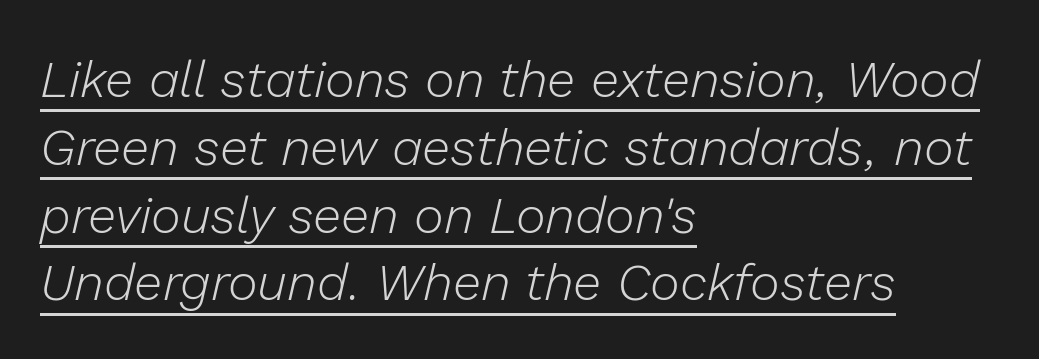
Q: Is the text bold? A: No.
Q: Is the text italic (slanted)? A: Yes, it leans right by about 13 degrees.
Q: Is the text underlined? A: Yes.
Q: How is the paragraph aligned? A: Left-aligned.
Q: Is the spacing between letters normal or unusually wide? A: Normal.
Q: Is the spacing between lines tight, normal or loose? A: Normal.
Q: Width (condensed, normal, or wide)? A: Normal.
Q: Stroke contrast? A: Low.
Q: x-height? A: Medium.
Q: Monospaced? A: No.
